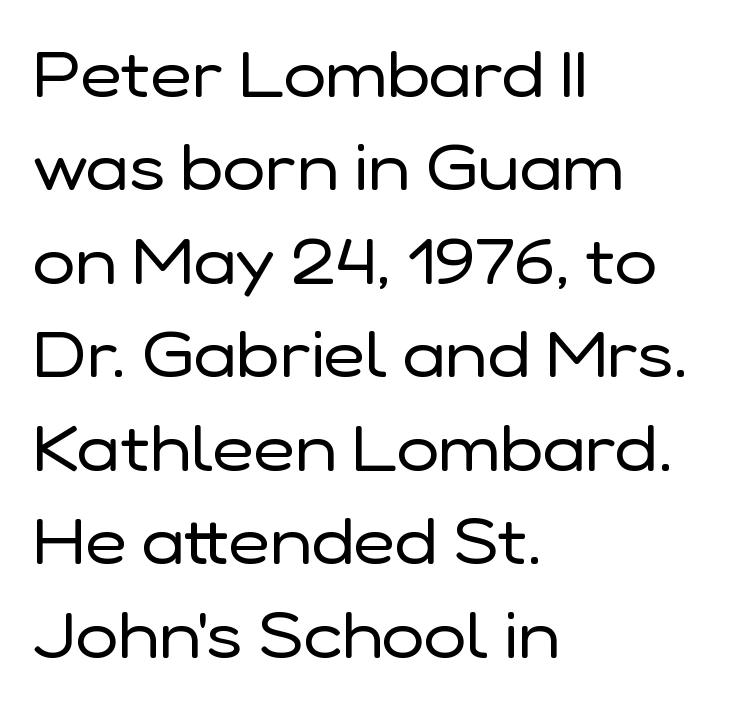
The type is set solid horizontally, with unmodified tracking. The words here are not underlined. This is the regular roman posture of the typeface. On a weight scale, this lands at 450 or below. Each letter keeps its own natural width here, so spacing adapts to shape. The space between consecutive lines is moderate.
